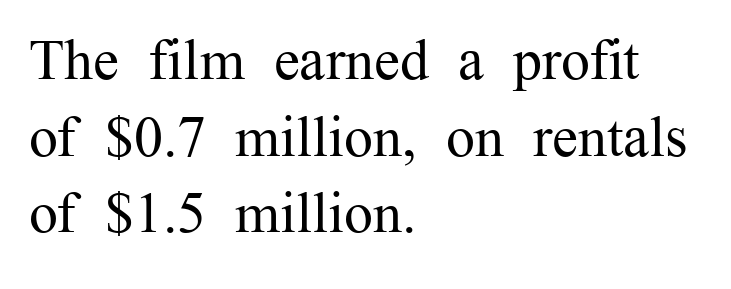
{"serif": "yes", "italic": "no", "bold": "no", "weight": "regular", "width": "normal", "stroke_contrast": "medium", "x_height": "medium", "monospaced": "no", "underline": "no", "align": "left", "line_spacing": "normal", "line_spacing_ratio": 1.32, "letter_spacing": "normal", "letter_spacing_em": 0.0, "glyph_px": 58}
